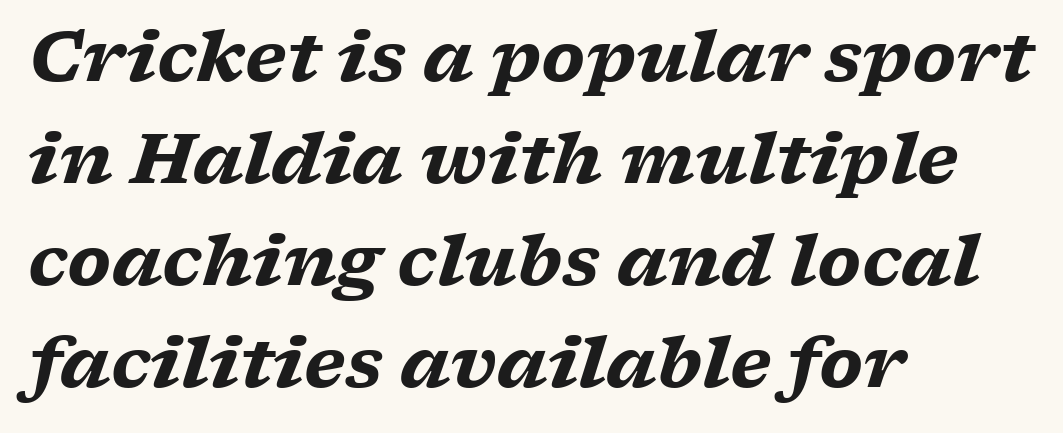
Just letters on the line, the space beneath them empty. Layout note: lines flush left. There's an unmistakable incline to the writing here. Successive baselines arrive at the customary interval. Spacing verdict: proportional, widths tailored to each character.
